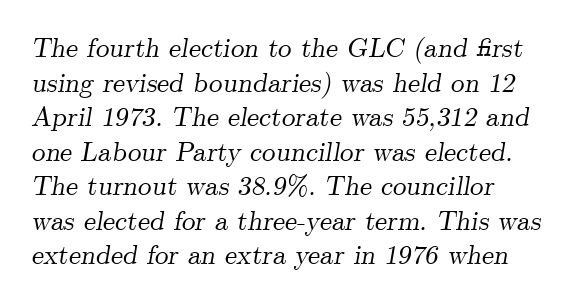
Q: Is the text italic (slanted)? A: Yes, it leans right by about 9 degrees.
Q: Is the text underlined? A: No.
Q: Is the spacing between letters normal or unusually wide? A: Normal.
Q: Is the spacing between lines tight, normal or loose? A: Normal.
